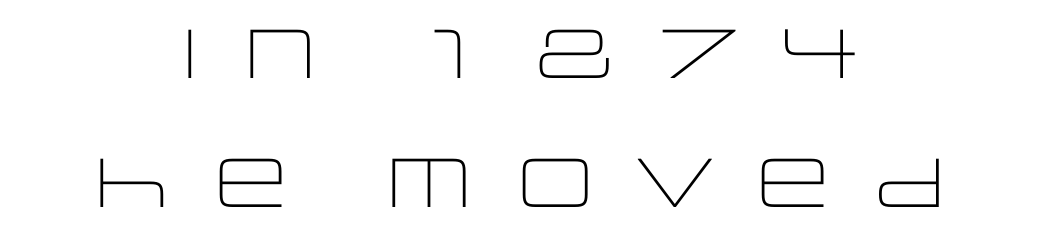
Where is the straight margin? There isn't one; the lines are centered. The typography opts for an upright posture over an oblique one. Glyph-to-glyph distance is far greater than everyday printed text. The designer went with a sans here, leaving each stem footless.
